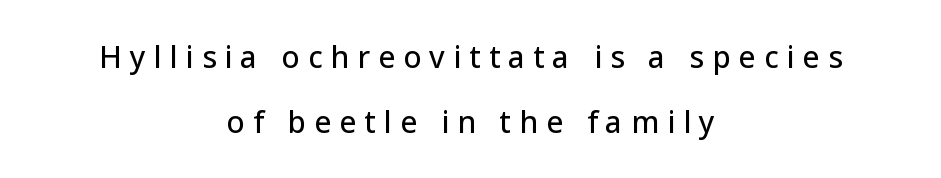
Q: Is the text italic (slanted)? A: No, it is upright.
Q: Is the typeface a serif or a sans-serif typeface? A: Sans-serif.
Q: Is the text underlined? A: No.
Q: How is the paragraph aligned? A: Centered.
Q: Is the spacing between letters normal or unusually wide? A: Unusually wide.
Q: Is the spacing between lines tight, normal or loose? A: Loose.
Q: Width (condensed, normal, or wide)? A: Normal.
Q: Stroke contrast? A: Low.
Q: x-height? A: Medium.
Q: Monospaced? A: No.
